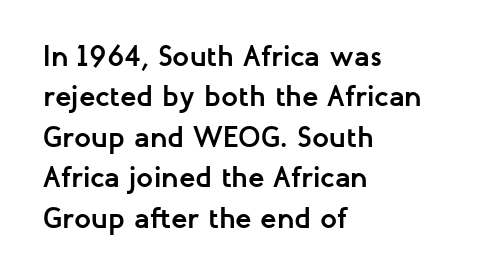
The image shows 30 px semibold sans-serif type, upright; set left-aligned, normal line spacing (1.35x), normal letter spacing, not underlined; low stroke contrast and a medium x-height.
